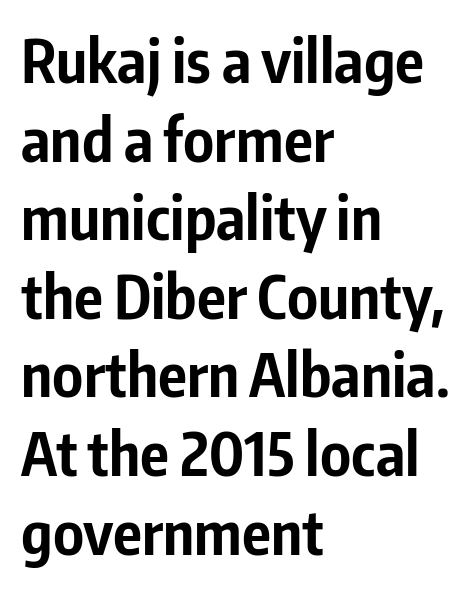
The image shows 60 px bold, condensed sans-serif type, upright; set left-aligned, normal line spacing (1.31x), normal letter spacing, not underlined; low stroke contrast and a medium x-height.
